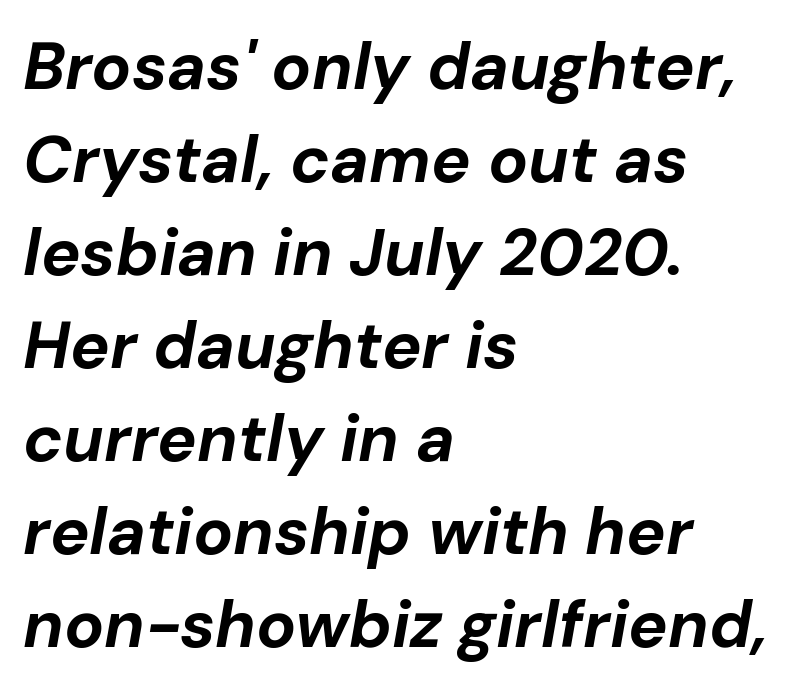
Q: Is the text bold? A: Yes.
Q: Is the text italic (slanted)? A: Yes, it leans right by about 10 degrees.
Q: Is the text underlined? A: No.
Q: How is the paragraph aligned? A: Left-aligned.
Q: Is the spacing between letters normal or unusually wide? A: Normal.
Q: Is the spacing between lines tight, normal or loose? A: Normal.
Q: Width (condensed, normal, or wide)? A: Normal.
Q: Stroke contrast? A: Low.
Q: x-height? A: Medium.
Q: Monospaced? A: No.
